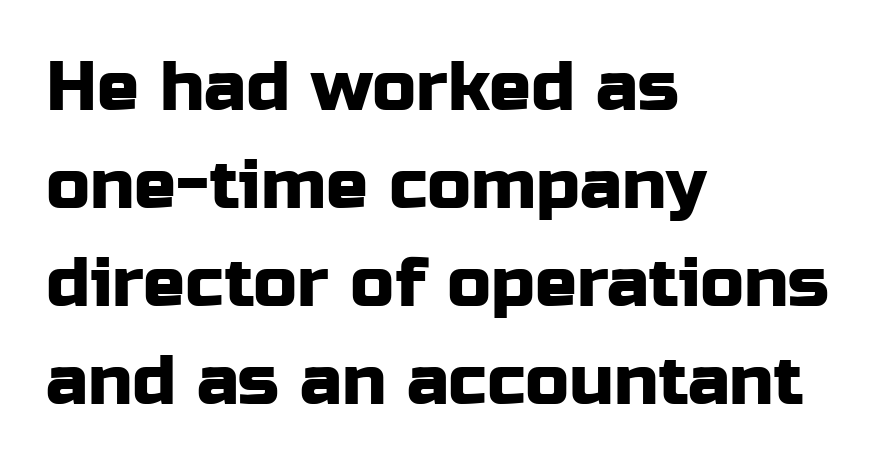
{"serif": "no", "italic": "no", "width": "normal", "stroke_contrast": "low", "x_height": "medium", "monospaced": "no", "underline": "no", "align": "left", "line_spacing": "normal", "line_spacing_ratio": 1.4, "letter_spacing": "normal", "letter_spacing_em": 0.0, "glyph_px": 70}
